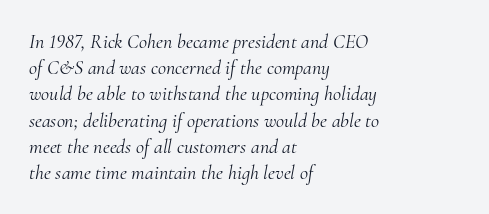
The image shows 20 px text type, italic (leaning right); set left-aligned, normal line spacing (1.31x), normal letter spacing, not underlined.
